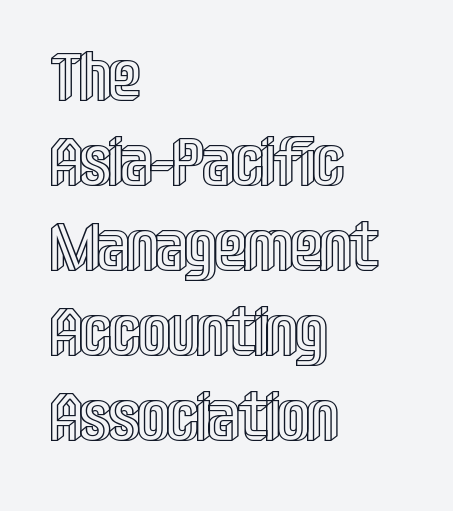
The image shows 68 px condensed type, upright; set left-aligned, normal line spacing (1.25x), normal letter spacing, not underlined; a large x-height.
